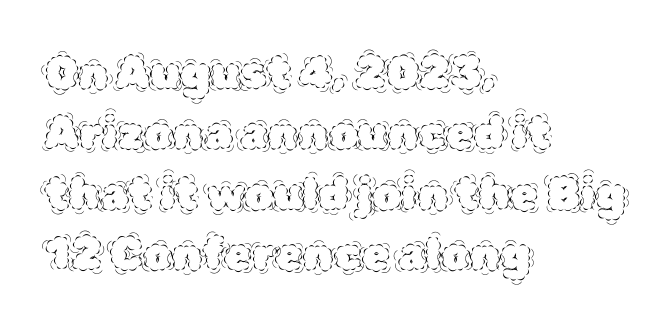
The strip under each line holds only bare page. Do the letters lean? They stand straight. Weight: in the light-to-regular range. If you drew a ruler down the left edge, every line would touch it. The face used here is rendered with its standard letterfit.
